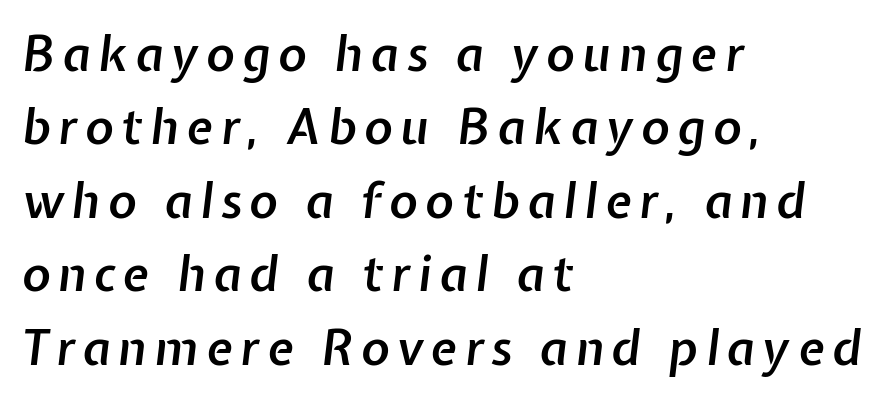
A typesetter would call this proportional, since set widths differ per character. How heavy is the stroke? Medium-heavy — a semibold, shy of bold. The setting favours the left margin, as ordinary paragraphs usually do. The specimen reads as italic at a glance. Check under the words: just untouched page. Each new line begins a customary step beneath the previous one.
